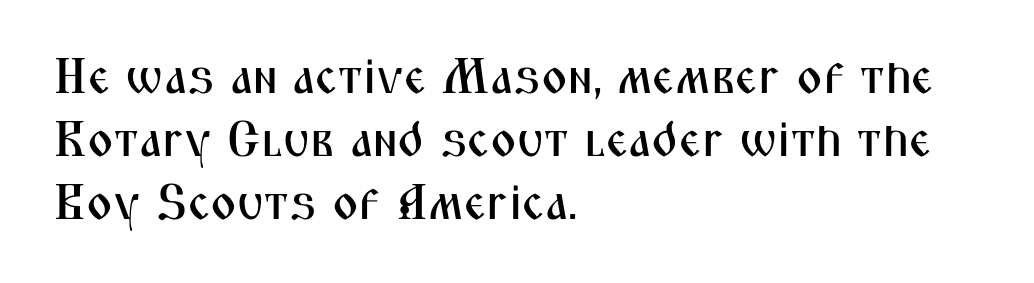
{"serif": "no", "italic": "no", "width": "condensed", "stroke_contrast": "medium", "x_height": "medium", "monospaced": "no", "underline": "no", "align": "left", "line_spacing": "normal", "line_spacing_ratio": 1.26, "letter_spacing": "normal", "letter_spacing_em": 0.0, "glyph_px": 50}
